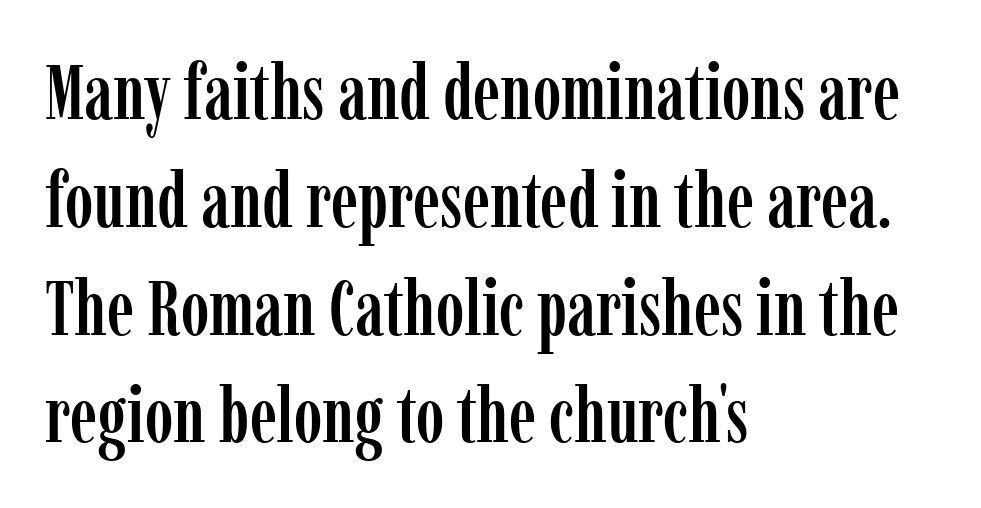
Little horizontal feet cap the strokes, marking this as serif type. Just letters on the line, the space beneath them empty. In terms of posture, this sample is upright. Standard letterfit; no display-style spreading of the glyphs. The text block is weighted toward the left margin, trailing off unevenly rightward.
